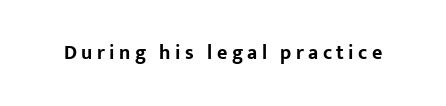
{"italic": "no", "bold": "yes", "underline": "no", "letter_spacing": "wide", "letter_spacing_em": 0.22, "glyph_px": 20}
